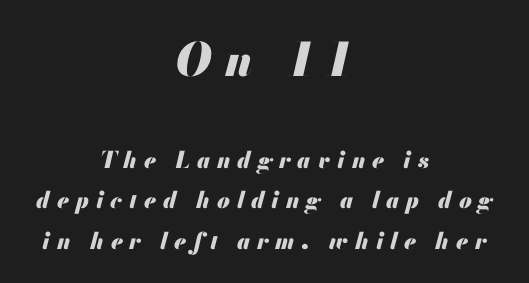
The face used here has a pronounced slope to its letters. Look at the glyph heights: the upper group is clearly the bigger setting. Caption: expanded tracking, letters set apart. Both edges are ragged and mirror each other, which tells us the setting is centered. Does the weight exceed regular? Yes, all the way to bold.
